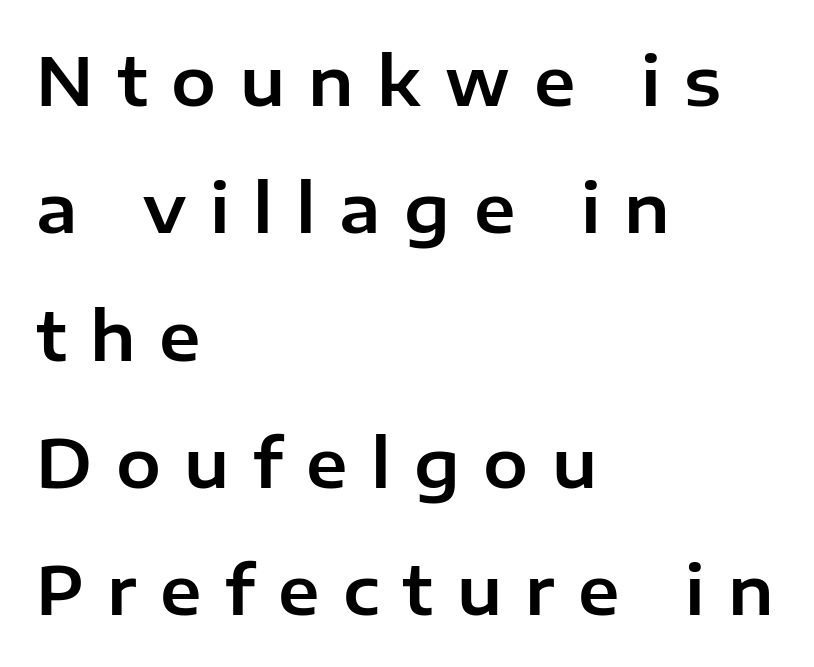
The image shows 67 px sans-serif type, upright; set left-aligned, loose line spacing (1.9x), unusually wide letter spacing (+0.35 em), not underlined; low stroke contrast and a medium x-height.
